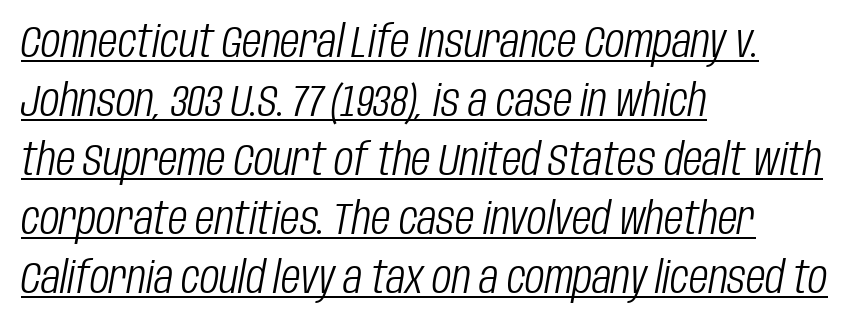
Q: Is the text bold? A: No.
Q: Is the text italic (slanted)? A: Yes, it leans right by about 10 degrees.
Q: Is the text underlined? A: Yes.
Q: How is the paragraph aligned? A: Left-aligned.
Q: Is the spacing between letters normal or unusually wide? A: Normal.
Q: Is the spacing between lines tight, normal or loose? A: Normal.
Q: Width (condensed, normal, or wide)? A: Condensed.
Q: Stroke contrast? A: Low.
Q: x-height? A: Large.
Q: Monospaced? A: No.
